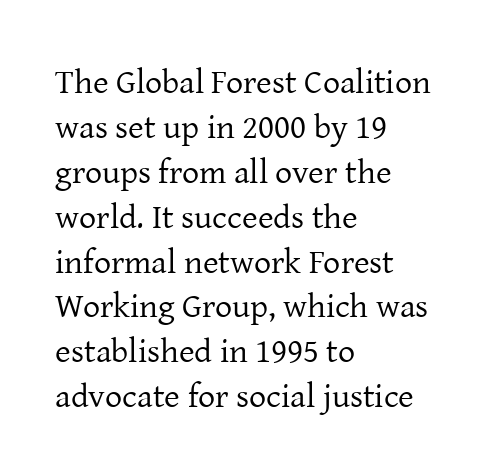
{"serif": "yes", "italic": "no", "bold": "no", "weight": "regular", "width": "normal", "stroke_contrast": "low", "x_height": "medium", "monospaced": "no", "underline": "no", "align": "left", "line_spacing": "normal", "line_spacing_ratio": 1.32, "letter_spacing": "normal", "letter_spacing_em": 0.0, "glyph_px": 34}
